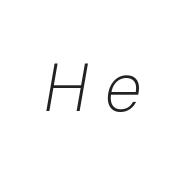
The image shows 67 px light type, italic (leaning right); set unusually wide letter spacing (+0.26 em), not underlined; low stroke contrast and a medium x-height.
